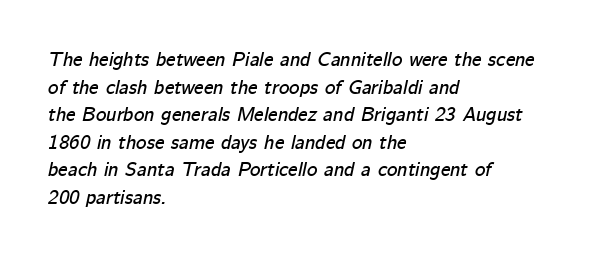
Q: Is the text italic (slanted)? A: Yes, it leans right by about 12 degrees.
Q: Is the text underlined? A: No.
Q: How is the paragraph aligned? A: Left-aligned.
Q: Is the spacing between letters normal or unusually wide? A: Normal.
Q: Is the spacing between lines tight, normal or loose? A: Normal.
